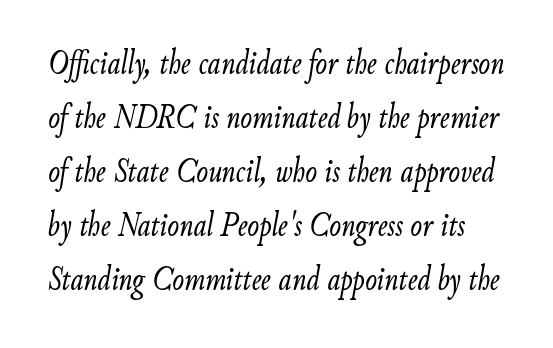
Think standard paragraph weight, or any step lighter than that. Characters are canted at an angle relative to the baseline's perpendicular. Spacing verdict: proportional, widths tailored to each character. The space between consecutive lines is moderate.
